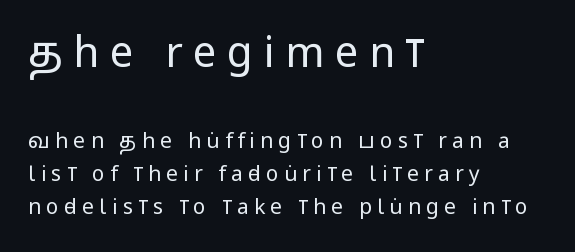
The passage shown is typed in a proportional face where columns would drift. Stems here are at most as thick as an everyday book face. The line-height multiplier appears to be the usual default. Larger block? The one above; the one below is distinctly smaller.
